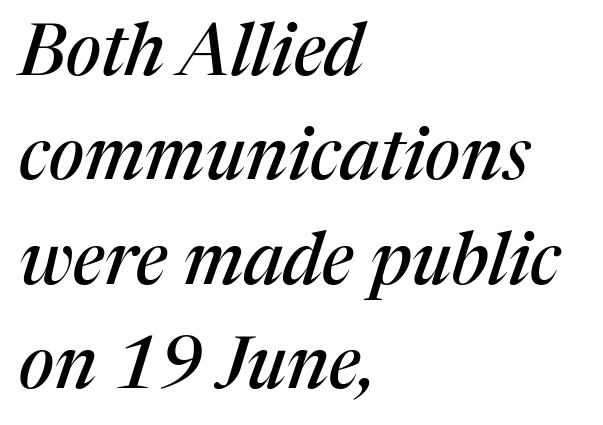
{"serif": "yes", "italic": "yes", "lean": "right", "slant_degrees": 17, "width": "normal", "stroke_contrast": "medium", "x_height": "medium", "monospaced": "no", "underline": "no", "align": "left", "line_spacing": "normal", "line_spacing_ratio": 1.45, "letter_spacing": "normal", "letter_spacing_em": 0.0, "glyph_px": 72}
